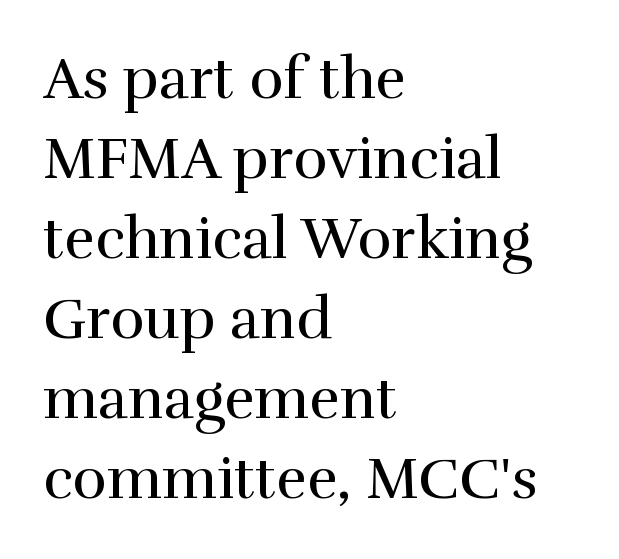
The image shows 58 px regular-weight serif type, upright; set left-aligned, normal line spacing (1.38x), normal letter spacing, not underlined; a medium x-height.
